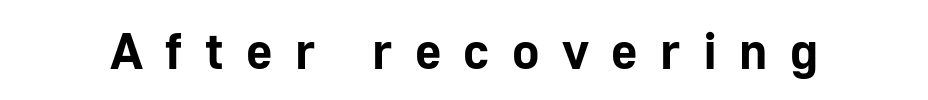
The image shows 51 px bold sans-serif type, upright; set unusually wide letter spacing (+0.44 em), not underlined; low stroke contrast and a medium x-height.
